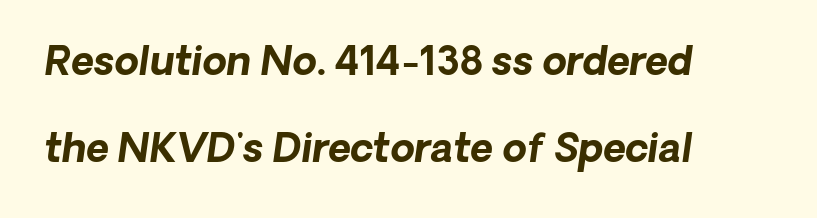
{"italic": "yes", "lean": "right", "slant_degrees": 8, "bold": "yes", "weight": "bold", "width": "normal", "stroke_contrast": "low", "x_height": "medium", "monospaced": "no", "underline": "no", "align": "left", "line_spacing": "loose", "line_spacing_ratio": 2.24, "letter_spacing": "normal", "letter_spacing_em": 0.0, "glyph_px": 39}
